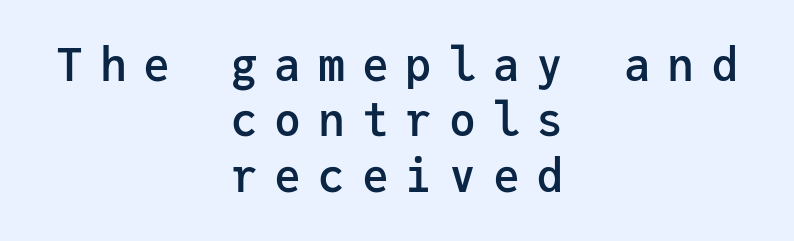
{"serif": "no", "italic": "no", "bold": "semi", "weight": "semibold", "width": "normal", "stroke_contrast": "low", "x_height": "medium", "monospaced": "yes", "underline": "no", "align": "center", "line_spacing_ratio": 1.23, "letter_spacing": "wide", "letter_spacing_em": 0.37, "glyph_px": 45}
